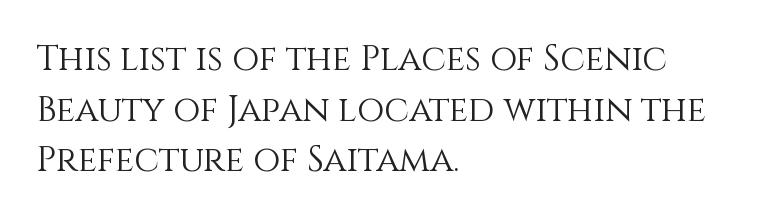
Q: Is the text bold? A: No.
Q: Is the text italic (slanted)? A: No, it is upright.
Q: Is the text underlined? A: No.
Q: How is the paragraph aligned? A: Left-aligned.
Q: Is the spacing between letters normal or unusually wide? A: Normal.
Q: Is the spacing between lines tight, normal or loose? A: Normal.
Q: Width (condensed, normal, or wide)? A: Normal.
Q: x-height? A: Large.
Q: Monospaced? A: No.
